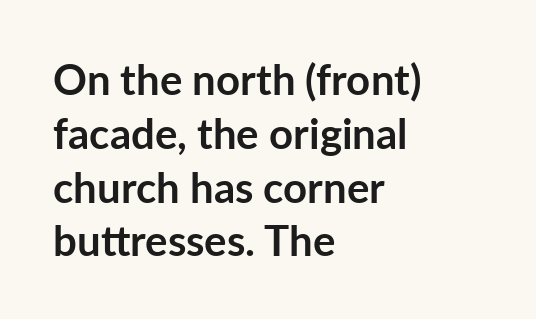
Q: Is the text bold? A: Yes.
Q: Is the text italic (slanted)? A: No, it is upright.
Q: Is the typeface a serif or a sans-serif typeface? A: Sans-serif.
Q: Is the text underlined? A: No.
Q: How is the paragraph aligned? A: Left-aligned.
Q: Is the spacing between letters normal or unusually wide? A: Normal.
Q: Is the spacing between lines tight, normal or loose? A: Normal.
Q: Width (condensed, normal, or wide)? A: Normal.
Q: Stroke contrast? A: Low.
Q: x-height? A: Medium.
Q: Monospaced? A: No.
